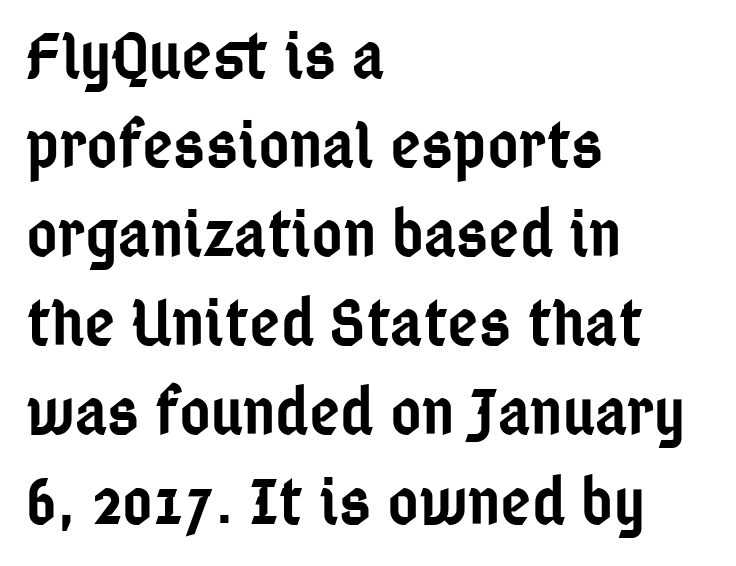
{"serif": "no", "italic": "no", "bold": "semi", "weight": "semibold", "width": "condensed", "stroke_contrast": "low", "x_height": "medium", "monospaced": "no", "underline": "no", "align": "left", "line_spacing": "normal", "line_spacing_ratio": 1.33, "letter_spacing": "normal", "letter_spacing_em": 0.0, "glyph_px": 67}
